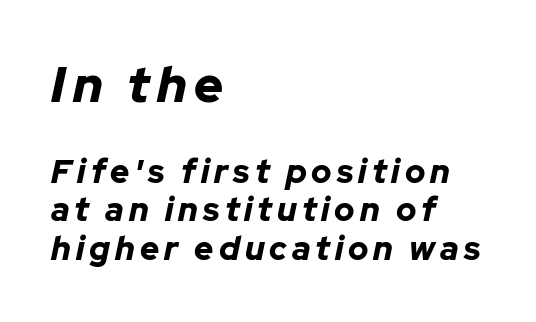
{"italic": "yes", "lean": "right", "slant_degrees": 12, "bold": "yes", "weight": "bold", "width": "normal", "stroke_contrast": "low", "x_height": "medium", "monospaced": "no", "underline": "no", "align": "left", "line_spacing_ratio": 1.16, "larger_block": "first", "size_ratio": 1.52, "glyph_px": 50}
